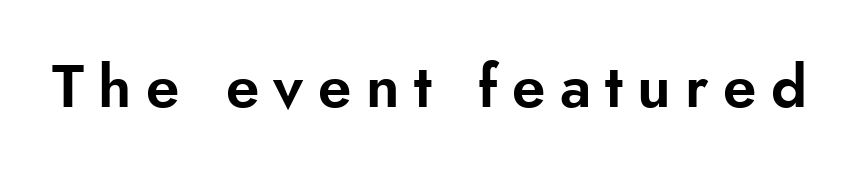
Q: Is the text italic (slanted)? A: No, it is upright.
Q: Is the typeface a serif or a sans-serif typeface? A: Sans-serif.
Q: Is the text underlined? A: No.
Q: Is the spacing between letters normal or unusually wide? A: Unusually wide.
Q: Width (condensed, normal, or wide)? A: Normal.
Q: Stroke contrast? A: Low.
Q: x-height? A: Small.
Q: Monospaced? A: No.
